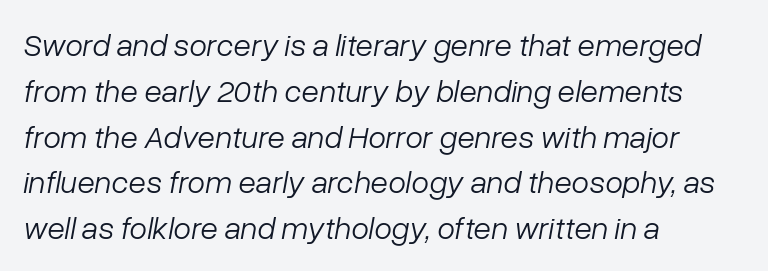
Q: Is the text bold? A: No.
Q: Is the text italic (slanted)? A: Yes, it leans right by about 10 degrees.
Q: Is the text underlined? A: No.
Q: How is the paragraph aligned? A: Left-aligned.
Q: Is the spacing between letters normal or unusually wide? A: Normal.
Q: Is the spacing between lines tight, normal or loose? A: Normal.
Q: Width (condensed, normal, or wide)? A: Normal.
Q: Stroke contrast? A: Low.
Q: x-height? A: Medium.
Q: Monospaced? A: No.
